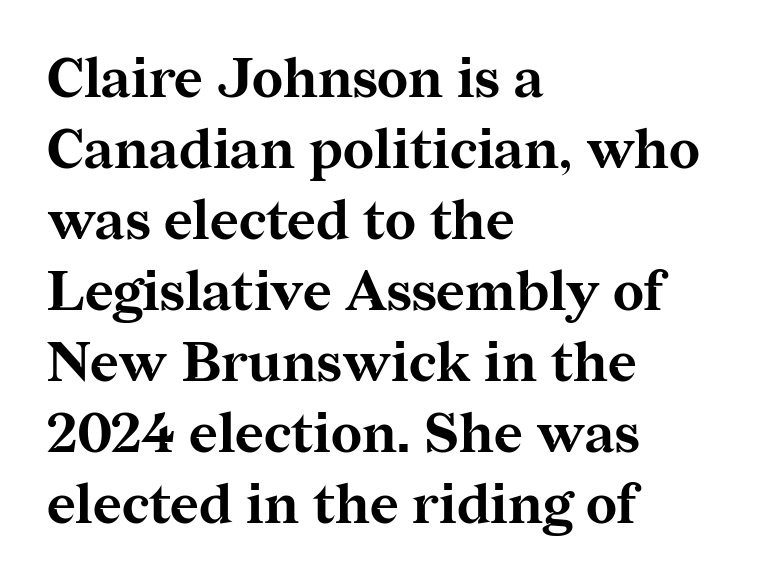
The image shows 55 px bold serif type, upright; set left-aligned, normal line spacing (1.29x), normal letter spacing, not underlined; medium stroke contrast and a medium x-height.
